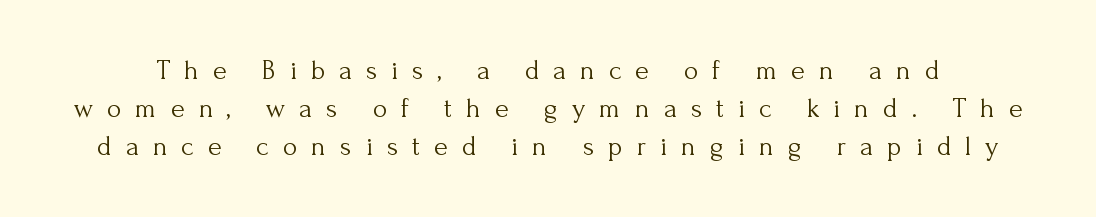
Note the varied advance widths — an 'i' is clearly narrower than an 'm'. The strip under each line holds only bare page. Evenly set lines give the paragraph a standard silhouette. Is there any slant? The stems are plumb. Is the letter spacing exaggerated? Yes — the characters are pushed far apart. A serif font was chosen for this passage.
